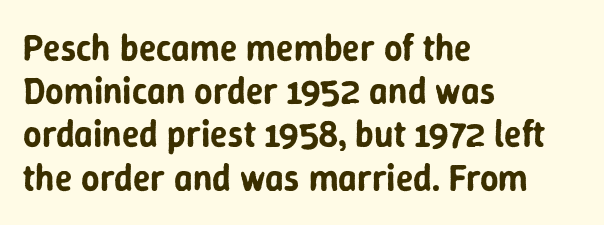
The image shows 36 px sans-serif type, upright; set left-aligned, line spacing 1.2x, normal letter spacing, not underlined; low stroke contrast and a medium x-height.
